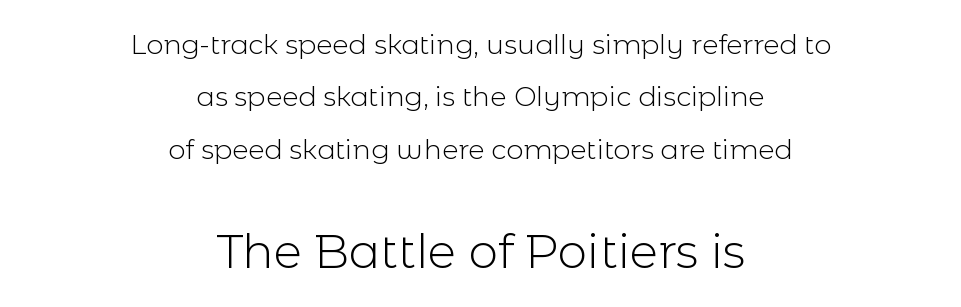
The image shows 47 px light sans-serif type, upright; set centered, loose line spacing (1.94x), normal letter spacing, not underlined; the second (bottom) block is 1.74x larger; a medium x-height.
